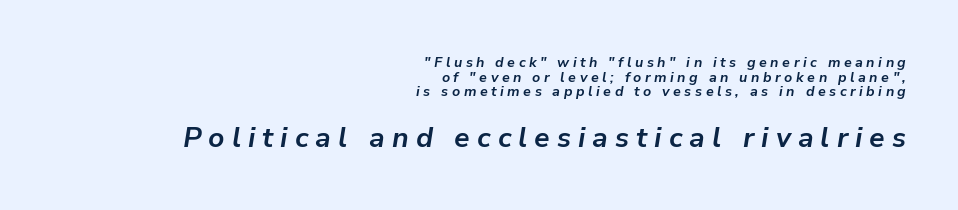
Q: Is the text bold? A: Yes.
Q: Is the text italic (slanted)? A: Yes, it leans right by about 9 degrees.
Q: Is the text underlined? A: No.
Q: How is the paragraph aligned? A: Right-aligned.
Q: Is the spacing between letters normal or unusually wide? A: Unusually wide.
Q: Is the spacing between lines tight, normal or loose? A: Tight.
Q: Which block of text is set in a larger size, the first (top) or the second (bottom)? A: The second (bottom) one.
Q: Width (condensed, normal, or wide)? A: Normal.
Q: Stroke contrast? A: Low.
Q: x-height? A: Medium.
Q: Monospaced? A: No.
